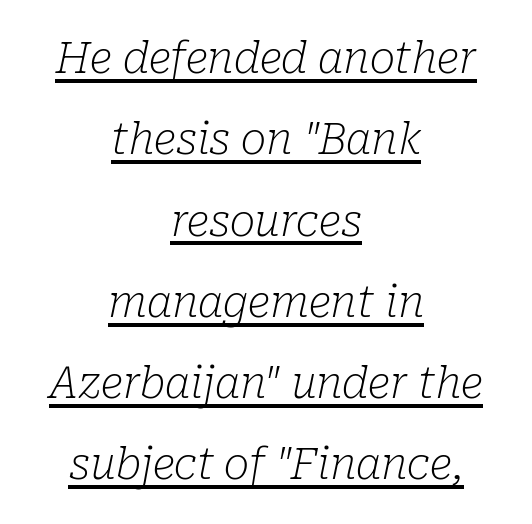
A typesetter would mark this as italic. Font category for this specimen: serif. Weight: regular or lighter. Centered paragraph, ragged on both sides. The gaps between neighbouring characters are ordinary and unremarkable.
